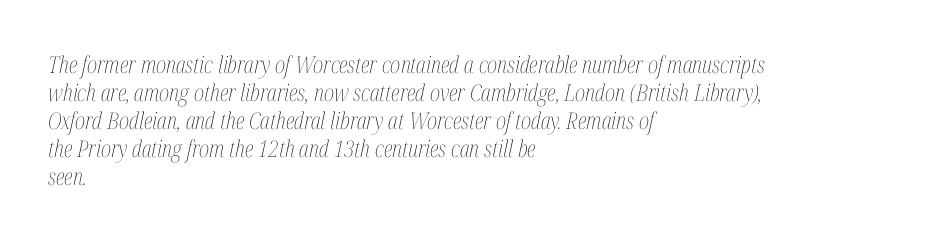
Q: Is the text bold? A: No.
Q: Is the text italic (slanted)? A: Yes, it leans right by about 12 degrees.
Q: Is the text underlined? A: No.
Q: How is the paragraph aligned? A: Left-aligned.
Q: Is the spacing between letters normal or unusually wide? A: Normal.
